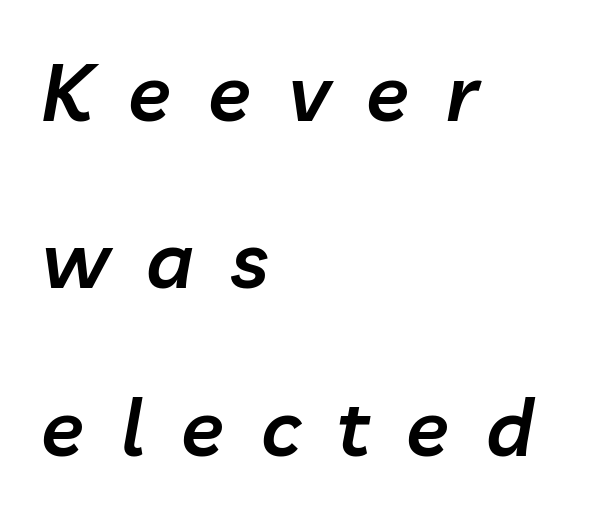
The image shows 79 px semibold type, italic (leaning right); set left-aligned, loose line spacing (2.12x), unusually wide letter spacing (+0.47 em), not underlined; low stroke contrast and a medium x-height.
